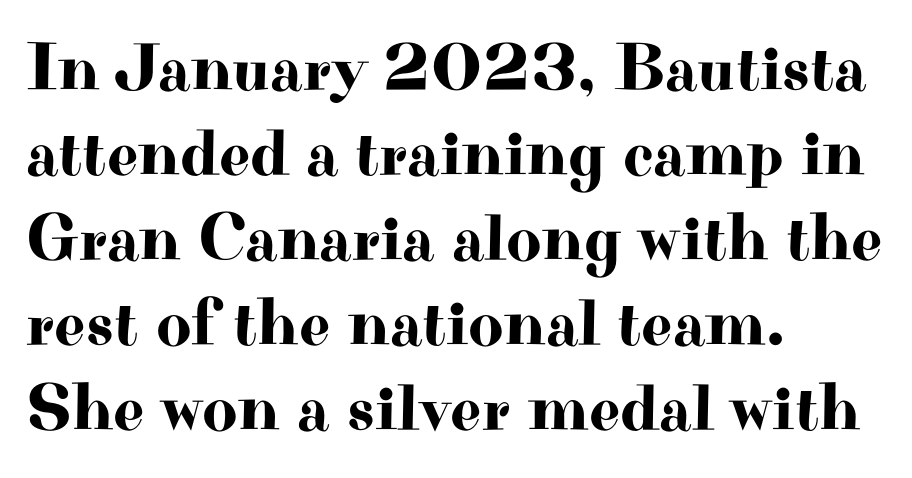
Q: Is the text italic (slanted)? A: No, it is upright.
Q: Is the typeface a serif or a sans-serif typeface? A: Serif.
Q: Is the text underlined? A: No.
Q: How is the paragraph aligned? A: Left-aligned.
Q: Is the spacing between letters normal or unusually wide? A: Normal.
Q: Is the spacing between lines tight, normal or loose? A: Normal.
Q: Width (condensed, normal, or wide)? A: Wide.
Q: Stroke contrast? A: High.
Q: x-height? A: Small.
Q: Monospaced? A: No.
